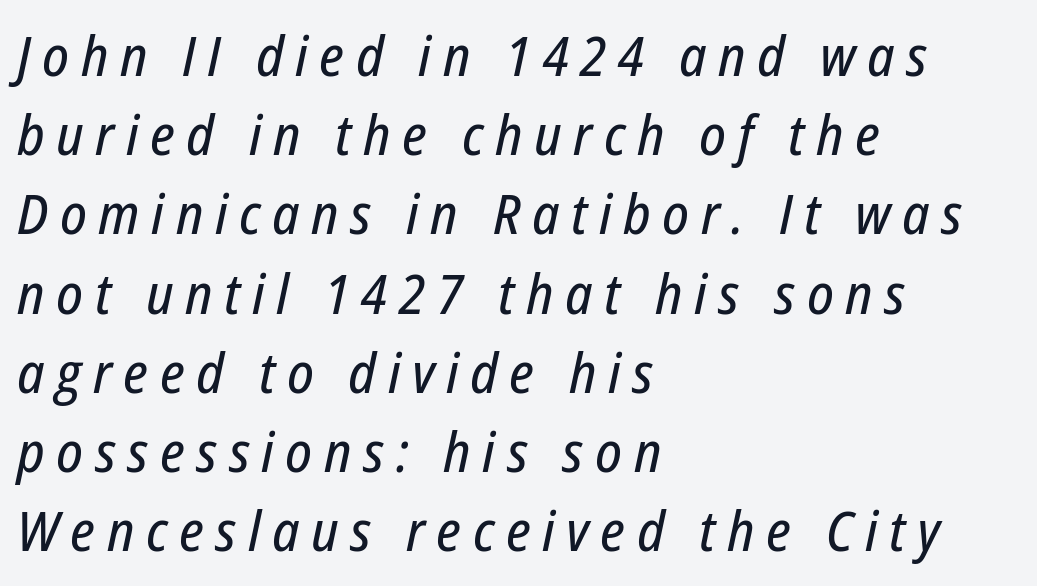
Rule under the text: the space is simply empty. Is the block centered? No — it sits flush against the left margin. These lines are rendered in a variable-pitch font. Italic? Definitely — the glyphs are oblique. In terms of leading, this rendering sits right in the middle. Caption: expanded tracking, letters set apart.
